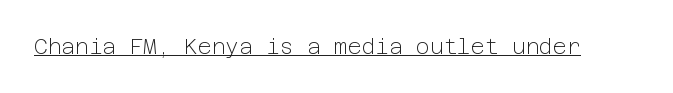
{"italic": "no", "bold": "no", "underline": "yes", "letter_spacing": "normal", "letter_spacing_em": 0.0, "glyph_px": 21}
